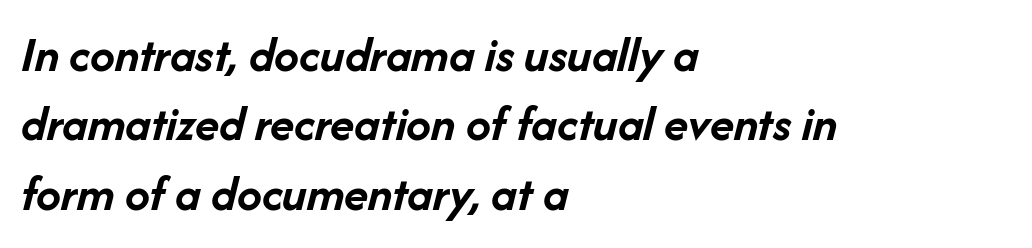
The image shows 50 px semibold type, italic (leaning right); set left-aligned, normal line spacing (1.39x), normal letter spacing, not underlined; low stroke contrast and a medium x-height.
